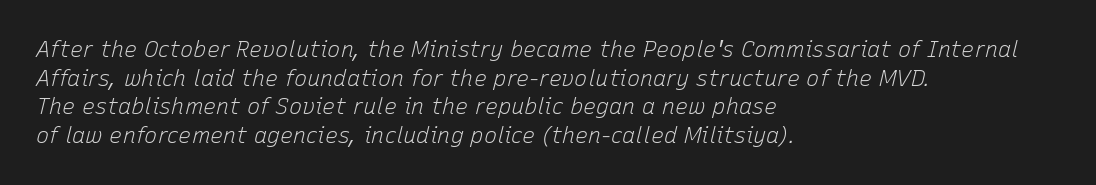
Notice how the stems are inclined rather than vertical — that's the hallmark of italics. Has an underline been added? It has not. Look at the tracking — it's just the regular setting, nothing added. Nothing heavy about these letters — not bold at all. The leading is moderate, giving the passage an even texture.
